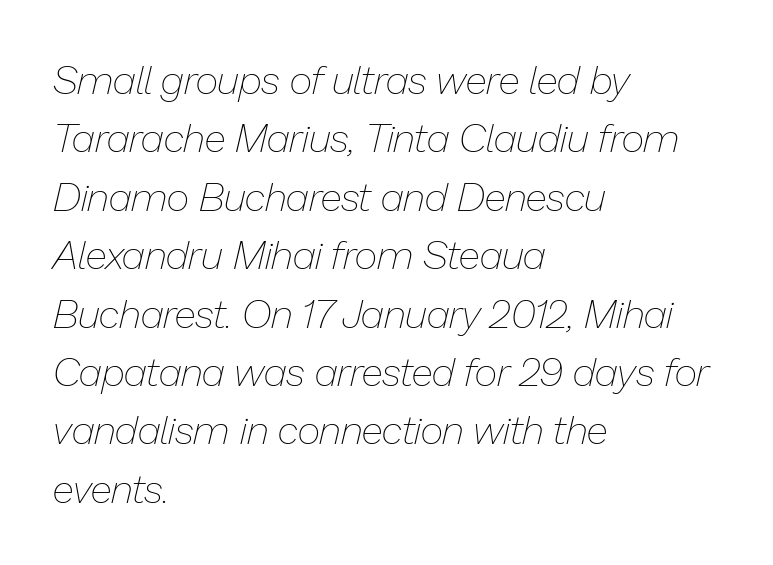
The image shows 40 px thin type, italic (leaning right); set left-aligned, normal line spacing (1.46x), normal letter spacing, not underlined; low stroke contrast and a medium x-height.
